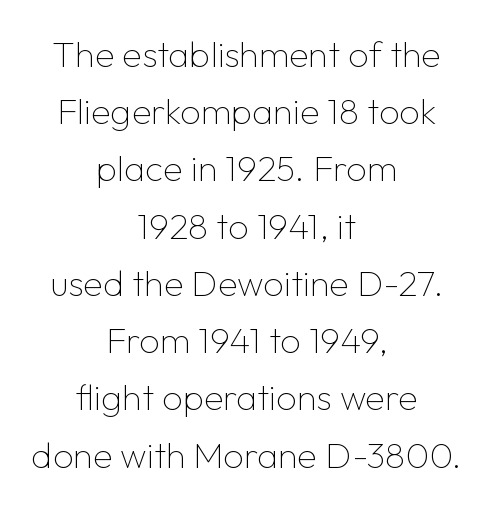
The image shows 36 px thin sans-serif type, upright; set centered, normal line spacing (1.59x), normal letter spacing, not underlined; low stroke contrast and a medium x-height.
